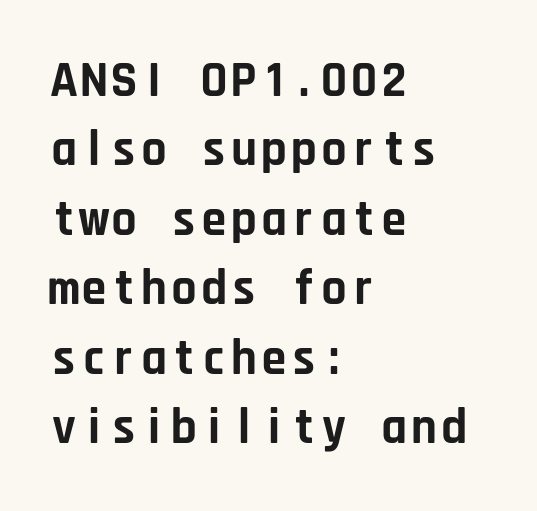
Q: Is the text bold? A: Yes.
Q: Is the text italic (slanted)? A: No, it is upright.
Q: Is the typeface a serif or a sans-serif typeface? A: Sans-serif.
Q: Is the text underlined? A: No.
Q: How is the paragraph aligned? A: Left-aligned.
Q: Is the spacing between letters normal or unusually wide? A: Normal.
Q: Is the spacing between lines tight, normal or loose? A: Normal.
Q: Width (condensed, normal, or wide)? A: Normal.
Q: Stroke contrast? A: Low.
Q: x-height? A: Large.
Q: Monospaced? A: Yes.
